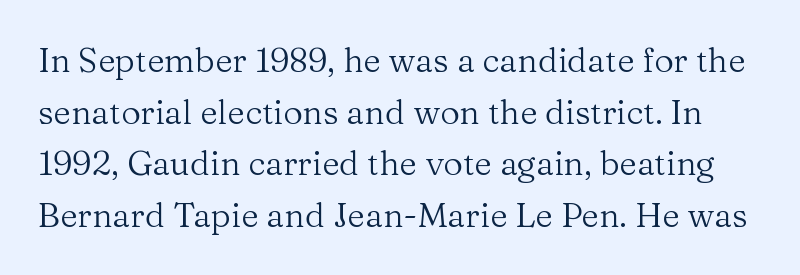
{"serif": "yes", "italic": "no", "bold": "no", "weight": "regular", "width": "normal", "stroke_contrast": "medium", "x_height": "medium", "monospaced": "no", "underline": "no", "line_spacing": "normal", "line_spacing_ratio": 1.52, "letter_spacing": "normal", "letter_spacing_em": 0.0, "glyph_px": 34}
